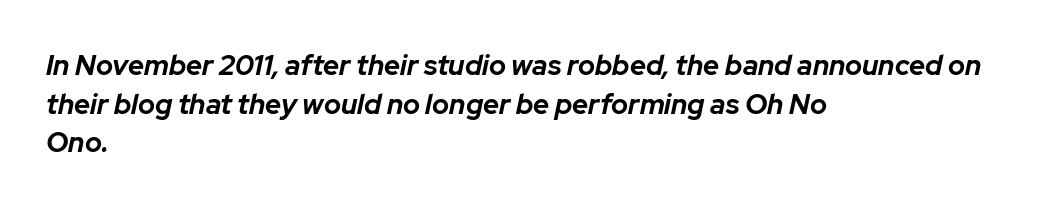
{"italic": "yes", "lean": "right", "slant_degrees": 12, "bold": "yes", "weight": "bold", "width": "normal", "stroke_contrast": "low", "x_height": "medium", "monospaced": "no", "underline": "no", "align": "left", "line_spacing": "normal", "line_spacing_ratio": 1.38, "letter_spacing": "normal", "letter_spacing_em": 0.0, "glyph_px": 28}
